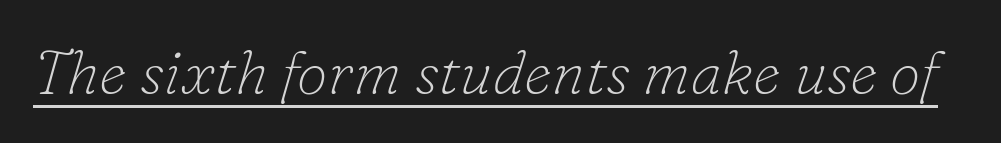
Caption: standard tracking, unaltered. In terms of letterform style, serifs are clearly present. No chunkiness to these letters — they're not bold. Looks like someone drew a line under every word here.
